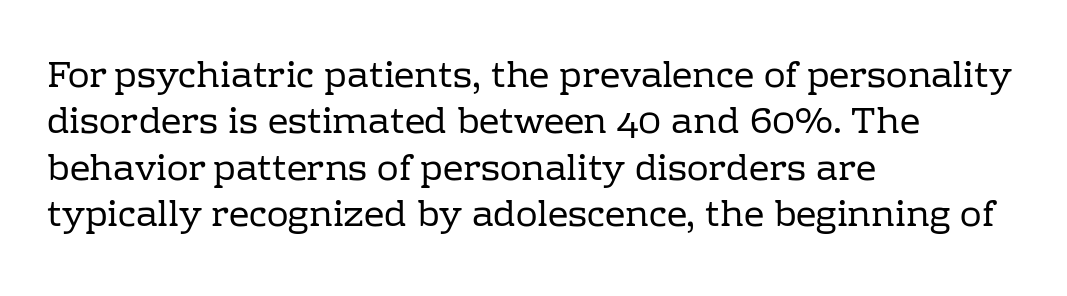
Q: Is the text bold? A: No.
Q: Is the text italic (slanted)? A: No, it is upright.
Q: Is the typeface a serif or a sans-serif typeface? A: Serif.
Q: Is the text underlined? A: No.
Q: How is the paragraph aligned? A: Left-aligned.
Q: Is the spacing between letters normal or unusually wide? A: Normal.
Q: Is the spacing between lines tight, normal or loose? A: Normal.
Q: Width (condensed, normal, or wide)? A: Normal.
Q: Stroke contrast? A: Low.
Q: x-height? A: Medium.
Q: Monospaced? A: No.
